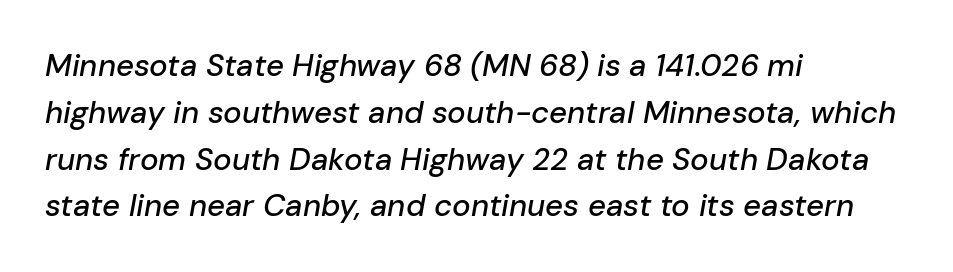
Here the designer chose a conventional face with non-uniform glyph widths. The space directly below the letters is spotless. This block has exactly the height ordinary leading produces. Every row of glyphs begins at an identical x-position on the left. Every character sits at an angle, as italics do.
